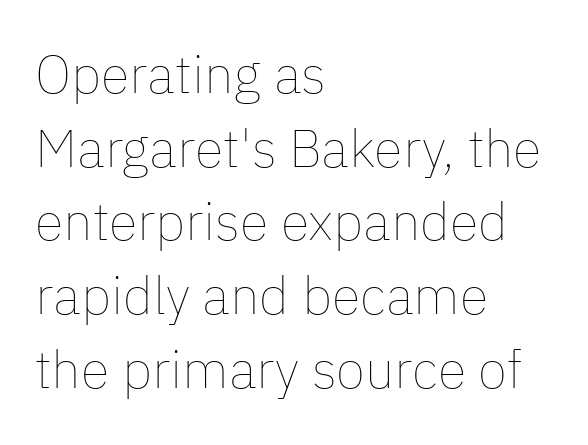
{"italic": "no", "bold": "no", "weight": "thin", "width": "normal", "stroke_contrast": "low", "x_height": "medium", "monospaced": "no", "underline": "no", "align": "left", "line_spacing": "normal", "line_spacing_ratio": 1.39, "letter_spacing": "normal", "letter_spacing_em": 0.0, "glyph_px": 53}
